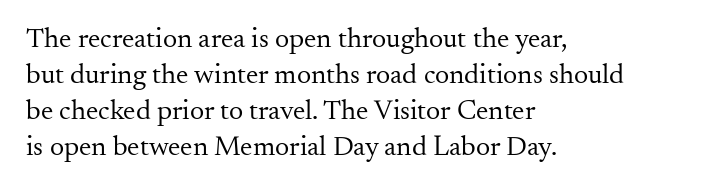
The image shows 28 px regular-weight serif type, upright; set left-aligned, normal line spacing (1.29x), normal letter spacing, not underlined; medium stroke contrast and a small x-height.
